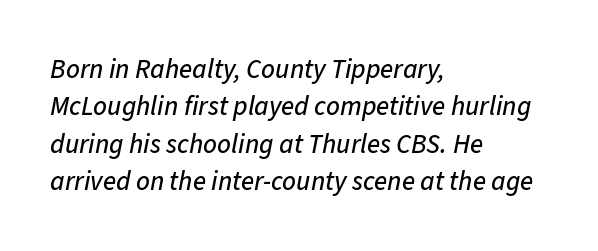
The image shows 27 px text type, italic (leaning right); set left-aligned, normal line spacing (1.38x), normal letter spacing, not underlined.
